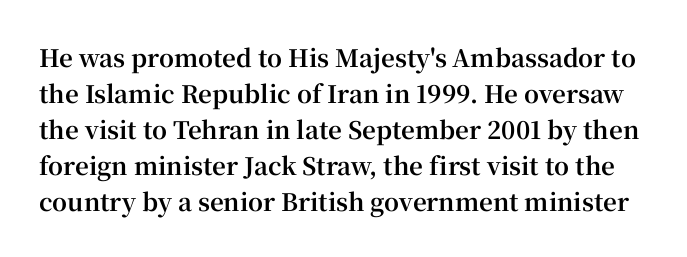
The image shows 24 px bold type, upright; set normal line spacing (1.5x), normal letter spacing, not underlined.
